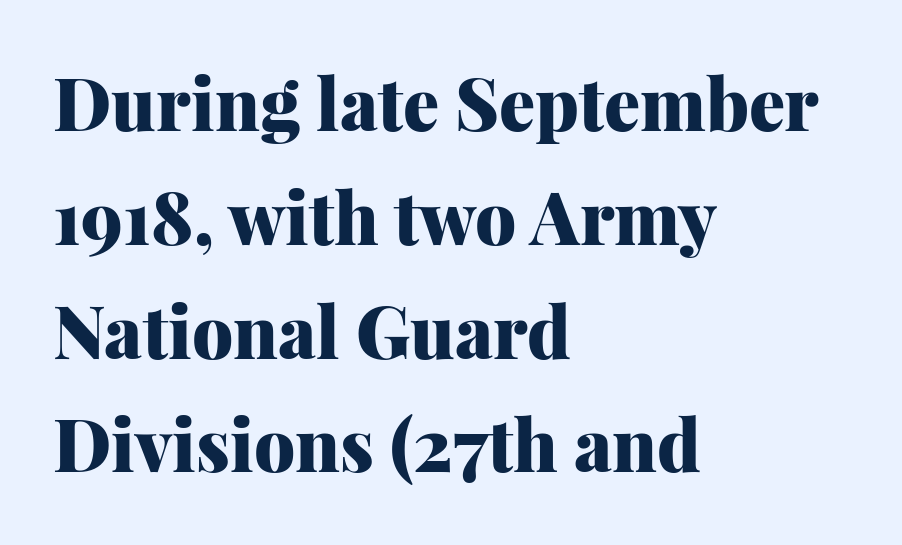
The image shows 72 px heavy serif type, upright; set left-aligned, normal line spacing (1.58x), normal letter spacing, not underlined; medium stroke contrast and a medium x-height.
